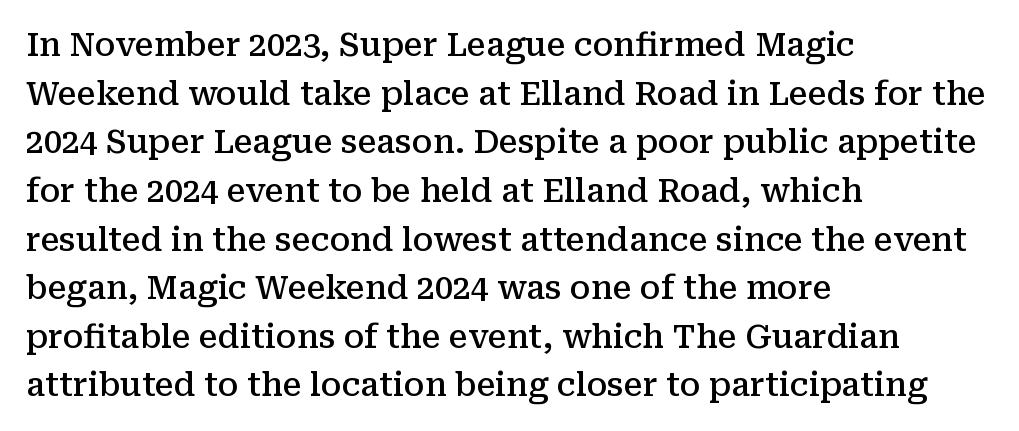
{"serif": "yes", "italic": "no", "bold": "semi", "weight": "semibold", "width": "normal", "stroke_contrast": "medium", "x_height": "medium", "monospaced": "no", "underline": "no", "align": "left", "line_spacing": "normal", "line_spacing_ratio": 1.52, "letter_spacing": "normal", "letter_spacing_em": 0.0, "glyph_px": 32}
